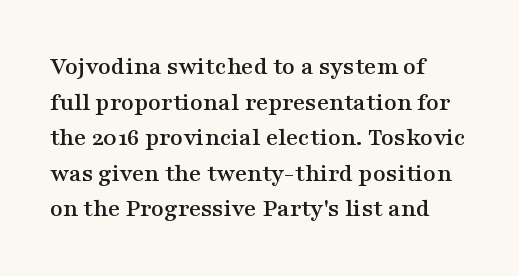
{"italic": "no", "underline": "no", "align": "left", "line_spacing": "normal", "line_spacing_ratio": 1.37, "letter_spacing": "normal", "letter_spacing_em": 0.0, "glyph_px": 26}
